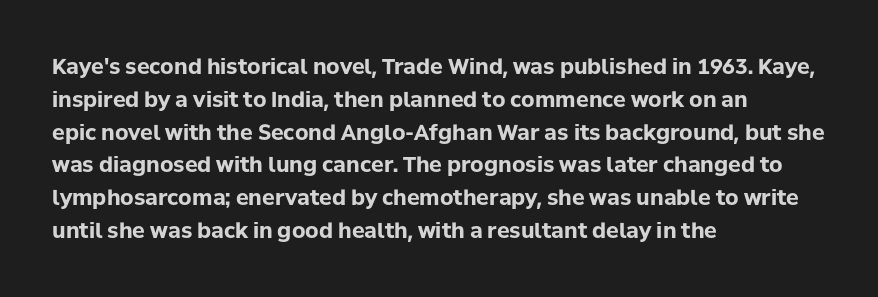
Q: Is the text bold? A: Yes.
Q: Is the text italic (slanted)? A: No, it is upright.
Q: Is the text underlined? A: No.
Q: How is the paragraph aligned? A: Left-aligned.
Q: Is the spacing between letters normal or unusually wide? A: Normal.
Q: Is the spacing between lines tight, normal or loose? A: Normal.
